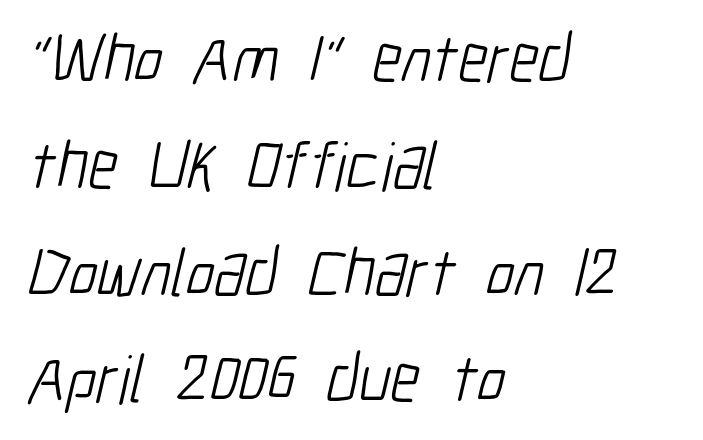
The image shows 68 px light, condensed sans-serif type; set left-aligned, normal line spacing (1.57x), normal letter spacing, not underlined; low stroke contrast and a medium x-height.
